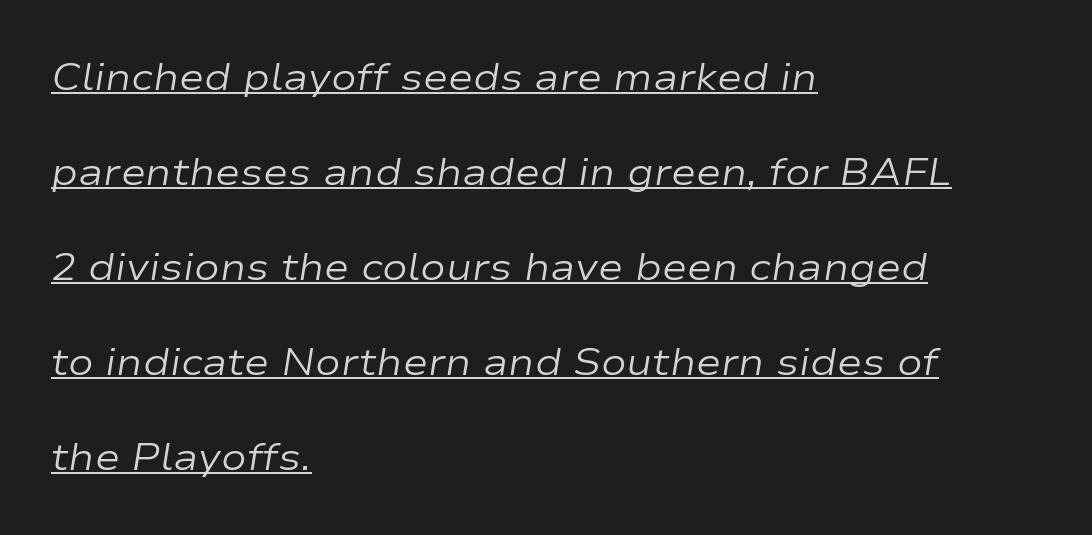
{"italic": "yes", "lean": "right", "slant_degrees": 9, "bold": "no", "weight": "regular", "width": "wide", "stroke_contrast": "low", "x_height": "medium", "monospaced": "no", "underline": "yes", "align": "left", "line_spacing": "loose", "line_spacing_ratio": 2.5, "letter_spacing": "normal", "letter_spacing_em": 0.0, "glyph_px": 38}
